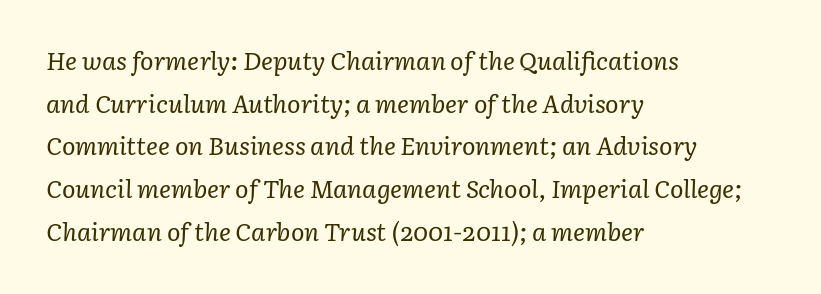
The image shows 25 px text type, italic (leaning right); set left-aligned, line spacing 1.71x, normal letter spacing, not underlined.
